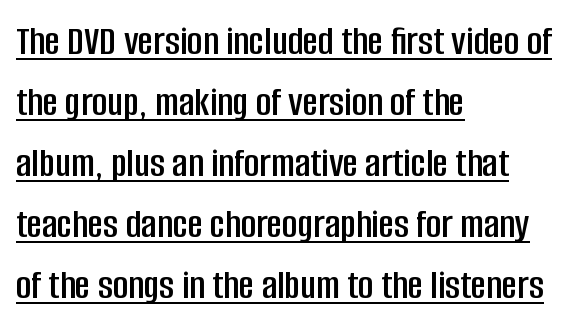
The ragged edge is on the right, which tells us the setting is flush left. Every word sits above its own underline. Looks like regular typesetting: each glyph gets only the width it needs. The text was rendered using a sans face with plain stroke endings. The typography opts for an upright posture over an oblique one. In terms of leading, this rendering sits right in the middle.
